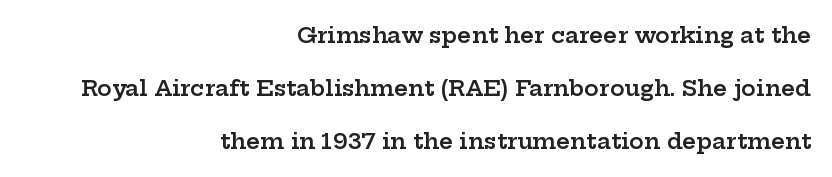
The image shows 22 px text type, upright; set right-aligned, loose line spacing (2.42x), normal letter spacing, not underlined.
